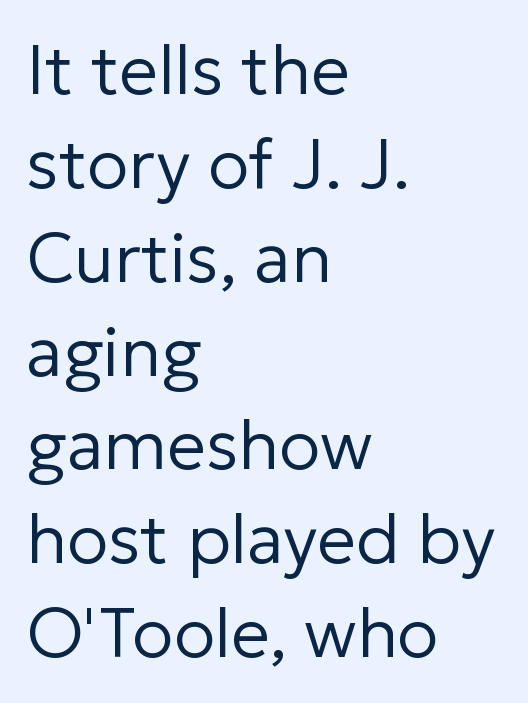
The image shows 69 px regular-weight sans-serif type, upright; set left-aligned, normal line spacing (1.36x), normal letter spacing, not underlined; low stroke contrast and a medium x-height.
